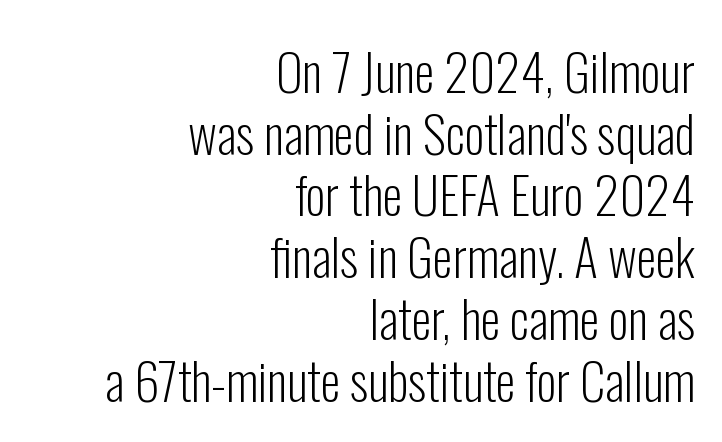
The image shows 51 px light, condensed sans-serif type, upright; set right-aligned, line spacing 1.21x, normal letter spacing, not underlined; low stroke contrast and a medium x-height.
